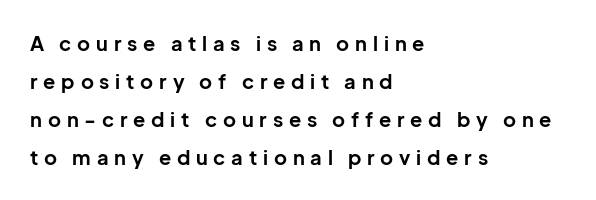
Q: Is the text bold? A: Yes.
Q: Is the text italic (slanted)? A: No, it is upright.
Q: Is the text underlined? A: No.
Q: How is the paragraph aligned? A: Left-aligned.
Q: Is the spacing between letters normal or unusually wide? A: Unusually wide.
Q: Is the spacing between lines tight, normal or loose? A: Loose.
